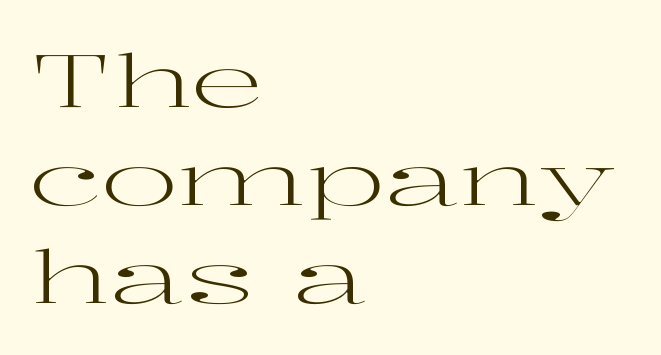
The image shows 73 px regular-weight, wide serif type, upright; set left-aligned, normal line spacing (1.34x), normal letter spacing, not underlined; high stroke contrast and a medium x-height.
